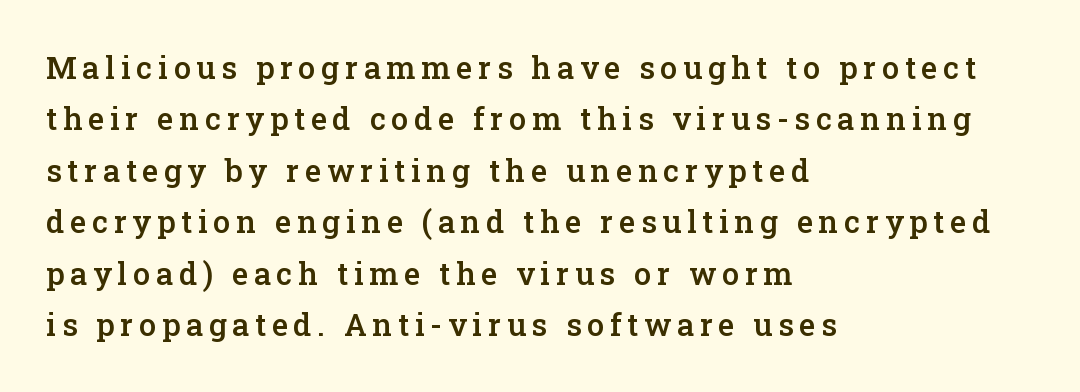
{"serif": "yes", "italic": "no", "bold": "semi", "weight": "semibold", "width": "normal", "stroke_contrast": "low", "x_height": "medium", "monospaced": "no", "underline": "no", "align": "left", "line_spacing": "normal", "line_spacing_ratio": 1.66, "glyph_px": 31}
